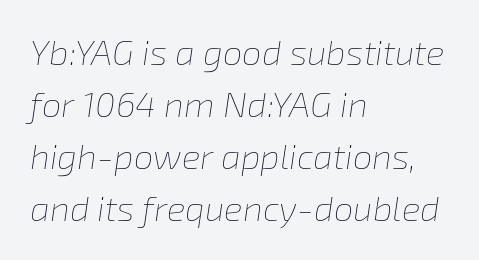
The image shows 35 px thin type, italic (leaning right); set left-aligned, normal line spacing (1.49x), normal letter spacing, not underlined; low stroke contrast and a medium x-height.
